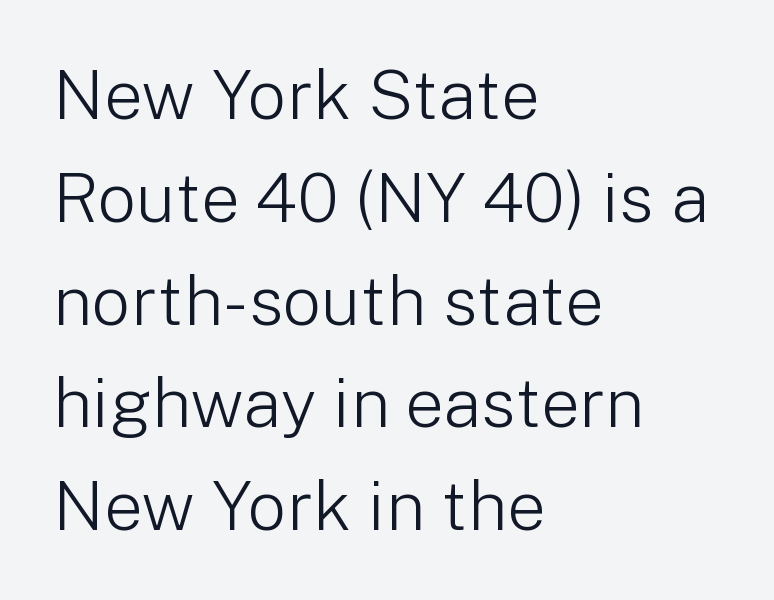
Q: Is the text bold? A: No.
Q: Is the text italic (slanted)? A: No, it is upright.
Q: Is the typeface a serif or a sans-serif typeface? A: Sans-serif.
Q: Is the text underlined? A: No.
Q: How is the paragraph aligned? A: Left-aligned.
Q: Is the spacing between letters normal or unusually wide? A: Normal.
Q: Is the spacing between lines tight, normal or loose? A: Normal.
Q: Width (condensed, normal, or wide)? A: Normal.
Q: Stroke contrast? A: Low.
Q: x-height? A: Medium.
Q: Monospaced? A: No.
